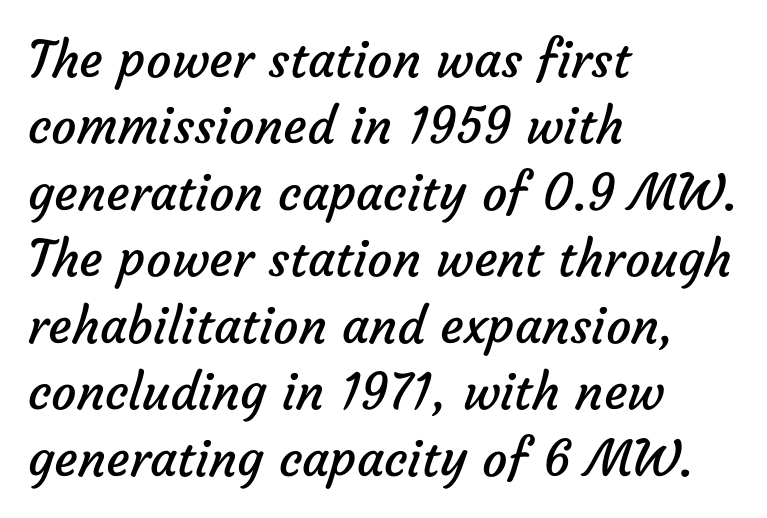
{"serif": "no", "bold": "no", "weight": "regular", "width": "normal", "stroke_contrast": "low", "x_height": "medium", "monospaced": "no", "underline": "no", "align": "left", "line_spacing": "normal", "line_spacing_ratio": 1.33, "letter_spacing": "normal", "letter_spacing_em": 0.0, "glyph_px": 50}
